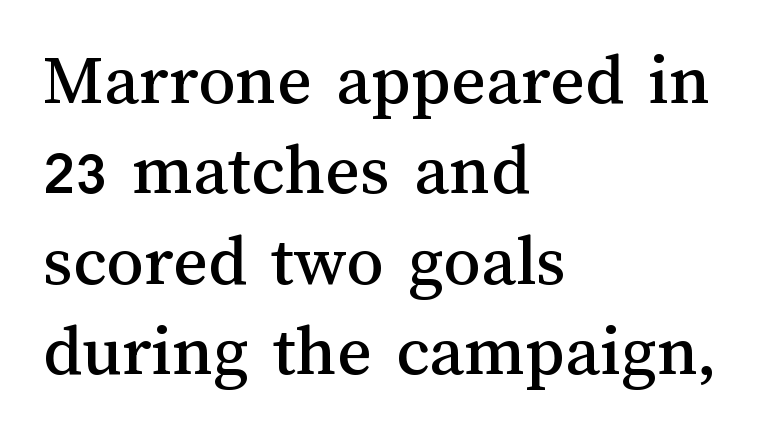
The passage shown is typed in a proportional face where columns would drift. Plain, unruled lines of type. These lines were composed using upright roman letters. The type is set solid horizontally, with unmodified tracking. Layout note: lines flush left.
